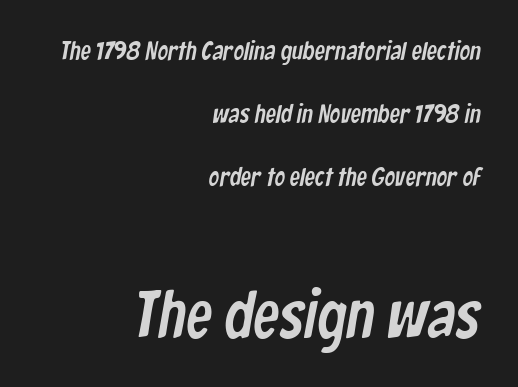
The image shows 66 px condensed sans-serif type; set right-aligned, loose line spacing (2.42x), normal letter spacing, not underlined; the second (bottom) block is 2.54x larger; low stroke contrast and a medium x-height.
